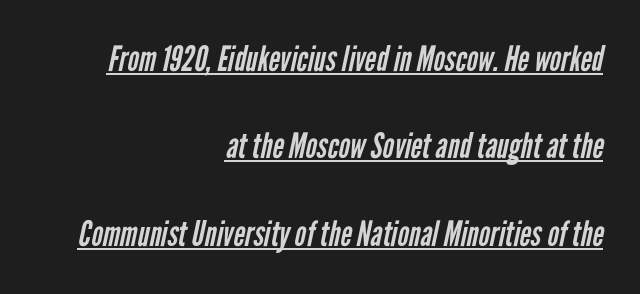
Q: Is the text bold? A: No.
Q: Is the typeface a serif or a sans-serif typeface? A: Sans-serif.
Q: Is the text underlined? A: Yes.
Q: How is the paragraph aligned? A: Right-aligned.
Q: Is the spacing between letters normal or unusually wide? A: Normal.
Q: Is the spacing between lines tight, normal or loose? A: Loose.
Q: Width (condensed, normal, or wide)? A: Condensed.
Q: Stroke contrast? A: Low.
Q: x-height? A: Medium.
Q: Monospaced? A: No.
